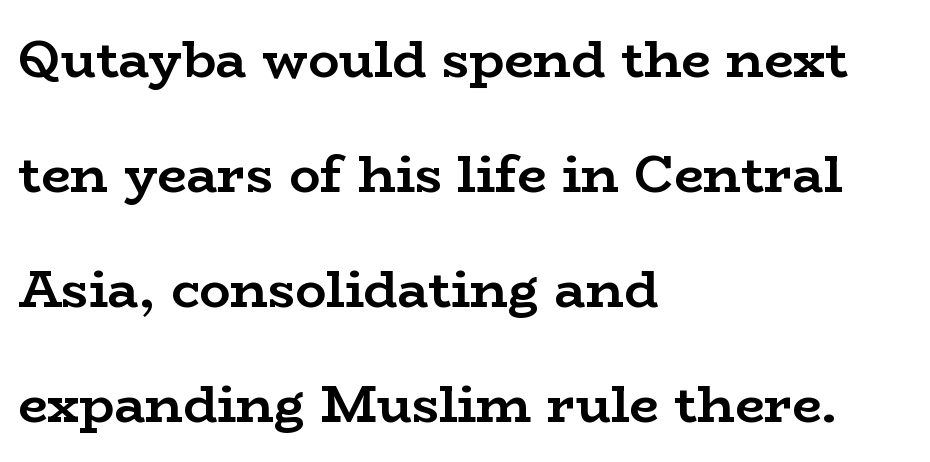
Q: Is the text bold? A: Yes.
Q: Is the text italic (slanted)? A: No, it is upright.
Q: Is the typeface a serif or a sans-serif typeface? A: Serif.
Q: Is the text underlined? A: No.
Q: How is the paragraph aligned? A: Left-aligned.
Q: Is the spacing between letters normal or unusually wide? A: Normal.
Q: Is the spacing between lines tight, normal or loose? A: Loose.
Q: Width (condensed, normal, or wide)? A: Wide.
Q: Stroke contrast? A: Low.
Q: x-height? A: Medium.
Q: Monospaced? A: No.
